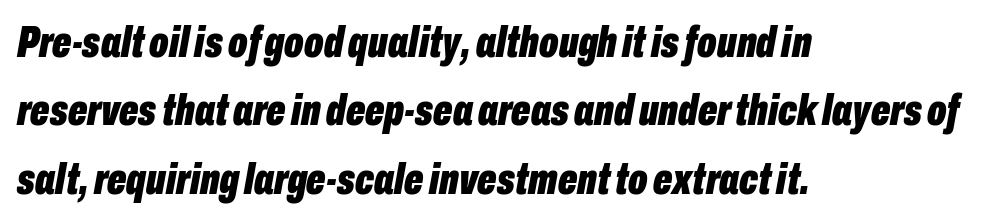
The image shows 45 px bold, condensed type, italic (leaning right); set left-aligned, normal line spacing (1.52x), normal letter spacing, not underlined; low stroke contrast and a medium x-height.
